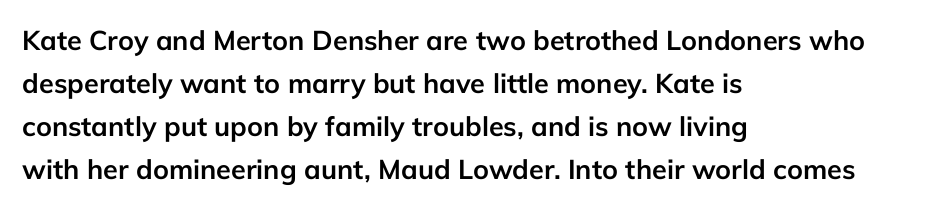
Q: Is the text bold? A: Yes.
Q: Is the text italic (slanted)? A: No, it is upright.
Q: Is the text underlined? A: No.
Q: How is the paragraph aligned? A: Left-aligned.
Q: Is the spacing between letters normal or unusually wide? A: Normal.
Q: Is the spacing between lines tight, normal or loose? A: Normal.
